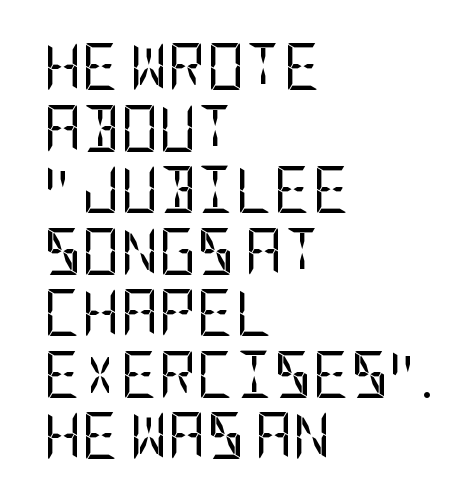
{"serif": "no", "italic": "no", "bold": "no", "weight": "regular", "width": "condensed", "stroke_contrast": "low", "x_height": "large", "underline": "no", "align": "left", "line_spacing": "normal", "line_spacing_ratio": 1.31, "letter_spacing": "normal", "letter_spacing_em": 0.0, "glyph_px": 47}
